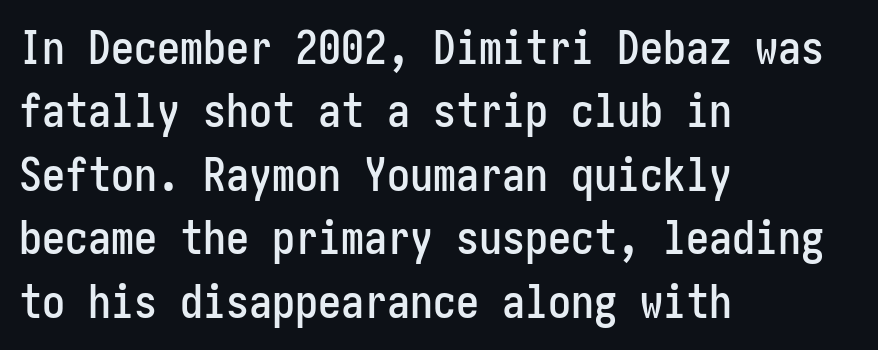
Q: Is the text italic (slanted)? A: No, it is upright.
Q: Is the typeface a serif or a sans-serif typeface? A: Sans-serif.
Q: Is the text underlined? A: No.
Q: How is the paragraph aligned? A: Left-aligned.
Q: Is the spacing between letters normal or unusually wide? A: Normal.
Q: Is the spacing between lines tight, normal or loose? A: Normal.
Q: Width (condensed, normal, or wide)? A: Condensed.
Q: Stroke contrast? A: Low.
Q: x-height? A: Medium.
